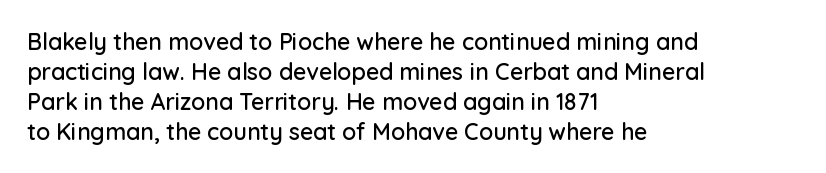
Q: Is the text italic (slanted)? A: No, it is upright.
Q: Is the text underlined? A: No.
Q: How is the paragraph aligned? A: Left-aligned.
Q: Is the spacing between letters normal or unusually wide? A: Normal.
Q: Is the spacing between lines tight, normal or loose? A: Normal.
